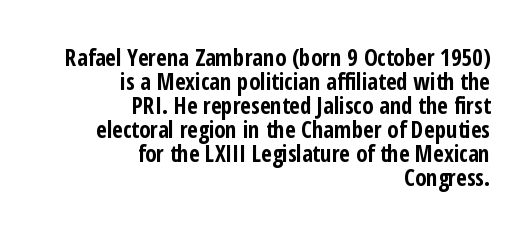
Every stem runs plumb, perpendicular to the baseline. The paragraph shown leans on its right margin. The face used here has the dense, thick strokes of a bold. The strip under each line holds only bare page. The lines are packed closely together with very little leading. Is the letter spacing exaggerated? No — it looks like the ordinary default.
